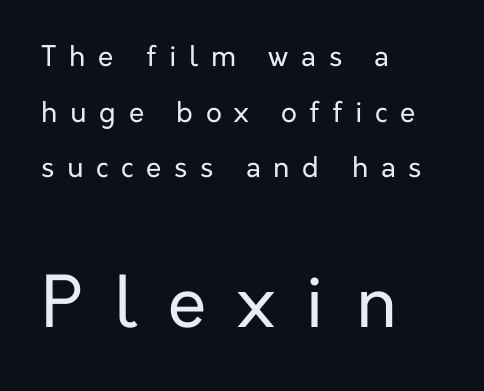
The block of text is sparse from top to bottom, with ample space between rows. Proportional: the letters do not fall into vertical columns. Heaviness? Minimal to ordinary, like unemphasized prose. Short and long lines alike share a common starting point at left.
